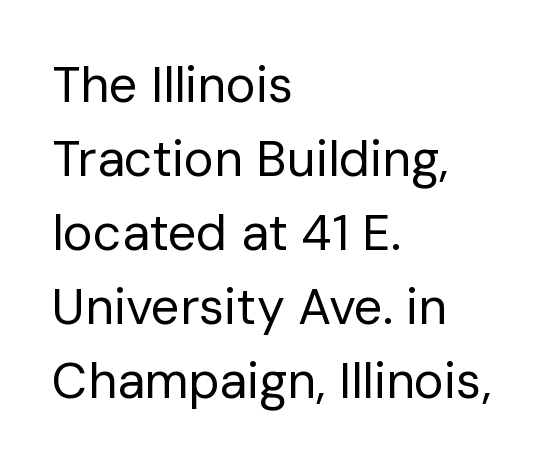
{"serif": "no", "italic": "no", "bold": "no", "weight": "regular", "width": "normal", "stroke_contrast": "low", "x_height": "medium", "monospaced": "no", "underline": "no", "align": "left", "line_spacing": "normal", "line_spacing_ratio": 1.48, "letter_spacing": "normal", "letter_spacing_em": 0.0, "glyph_px": 50}
